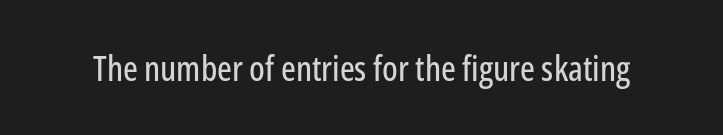
A clean baseline with only descenders dipping below it. The typography opts for an upright posture over an oblique one. Spacing verdict: proportional, widths tailored to each character. This rendering employs a face without finishing strokes, i.e., a sans-serif.
